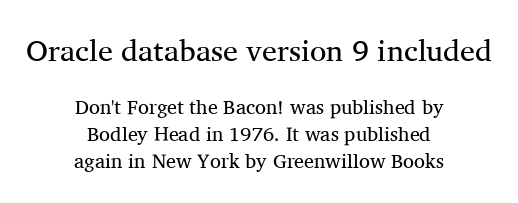
{"serif": "yes", "italic": "no", "bold": "no", "weight": "regular", "width": "normal", "stroke_contrast": "medium", "x_height": "medium", "monospaced": "no", "underline": "no", "align": "center", "line_spacing": "normal", "line_spacing_ratio": 1.36, "letter_spacing": "normal", "letter_spacing_em": 0.0, "larger_block": "first", "size_ratio": 1.5, "glyph_px": 30}
